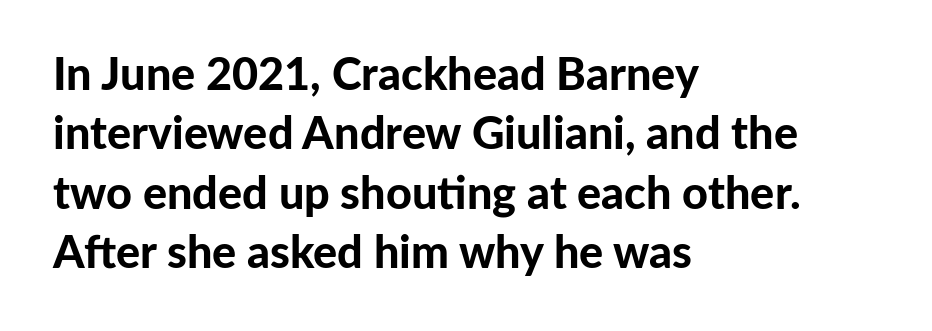
The baseline area is clear. The typesetting leans heavy: a genuine bold. Upright lettering throughout. Students, observe: this is what conventionally led text looks like.
